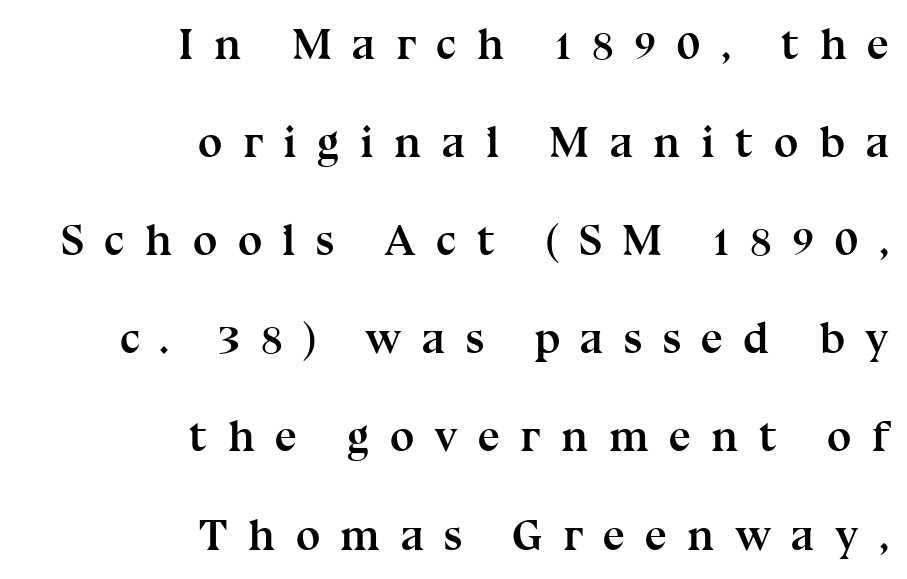
Weight check: bold — yes, fully. Just letters on the line, the space beneath them empty. To sum up the face: it has serifs. The rendering uses a large line-height, opening up the rows. The lettering holds an erect, upright posture throughout. Varying glyph widths throughout — classic text-font behaviour.
